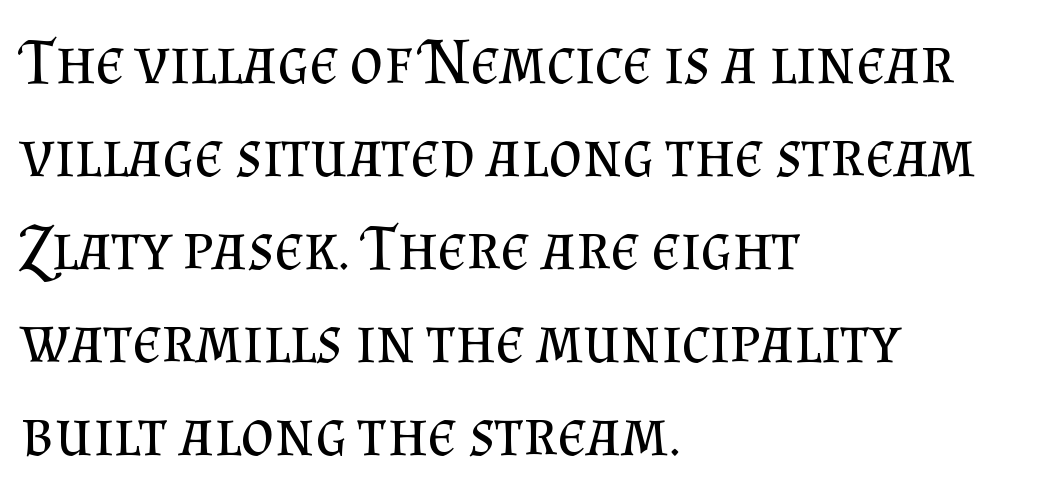
Does the type have serifs? Yes, each stem ends in a small foot. The designer left line spacing at the default. Each letter keeps its own natural width here, so spacing adapts to shape. The text block is weighted toward the left margin, trailing off unevenly rightward. Vertical strokes here are truly vertical.
